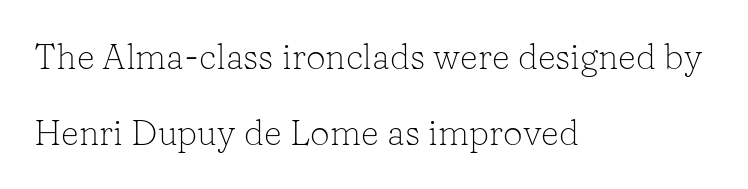
These lines keep a tight, regular rhythm from letter to letter. This is the regular roman posture of the typeface. Which margin do the lines hug? The left one — the right edge is uneven. Varying glyph widths throughout — classic text-font behaviour. Rows of type keep a wide berth in the vertical direction. This reads as an unemphasized weight, regular at the heaviest.
